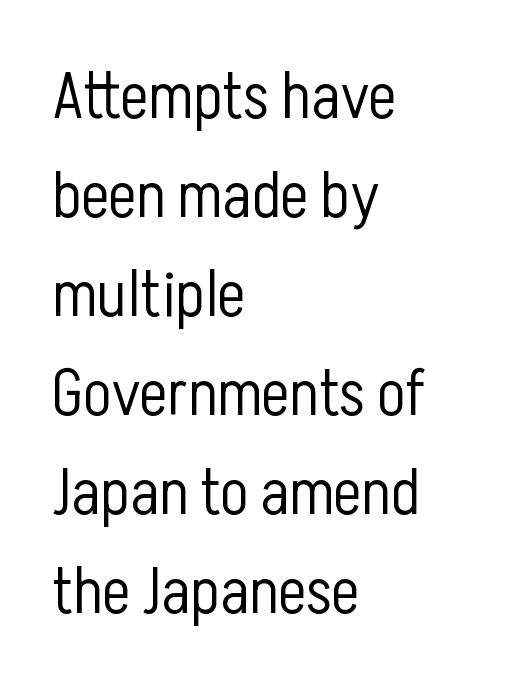
Q: Is the text bold? A: No.
Q: Is the text italic (slanted)? A: No, it is upright.
Q: Is the typeface a serif or a sans-serif typeface? A: Sans-serif.
Q: Is the text underlined? A: No.
Q: How is the paragraph aligned? A: Left-aligned.
Q: Is the spacing between letters normal or unusually wide? A: Normal.
Q: Is the spacing between lines tight, normal or loose? A: Normal.
Q: Width (condensed, normal, or wide)? A: Condensed.
Q: Stroke contrast? A: Low.
Q: x-height? A: Medium.
Q: Monospaced? A: No.
